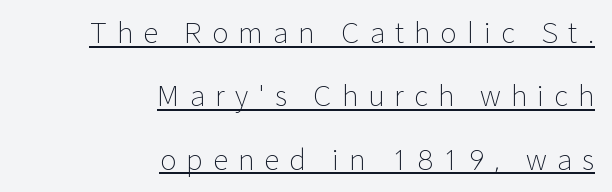
These glyphs show unthickened strokes, regular width or finer. The space between consecutive lines is lavish. Quick note: not italic, upright. Font category for this specimen: sans-serif. The rendering uses natural spacing where letterforms have individual widths.
